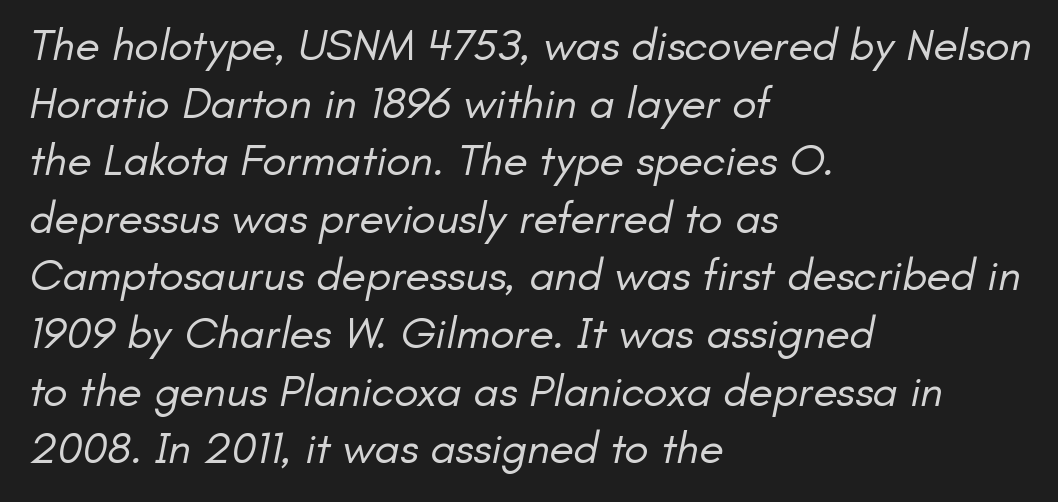
Q: Is the text bold? A: No.
Q: Is the typeface a serif or a sans-serif typeface? A: Sans-serif.
Q: Is the text underlined? A: No.
Q: How is the paragraph aligned? A: Left-aligned.
Q: Is the spacing between letters normal or unusually wide? A: Normal.
Q: Is the spacing between lines tight, normal or loose? A: Normal.
Q: Width (condensed, normal, or wide)? A: Normal.
Q: Stroke contrast? A: Low.
Q: x-height? A: Small.
Q: Monospaced? A: No.
